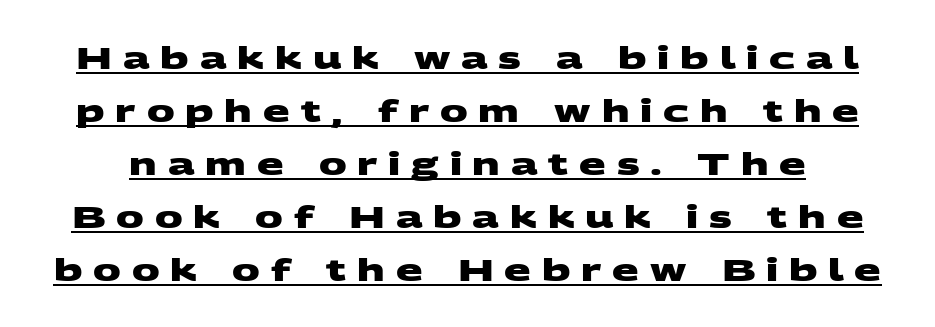
The image shows 31 px heavy, wide sans-serif type; set line spacing 1.71x, unusually wide letter spacing (+0.35 em), underlined; medium stroke contrast and a large x-height.
